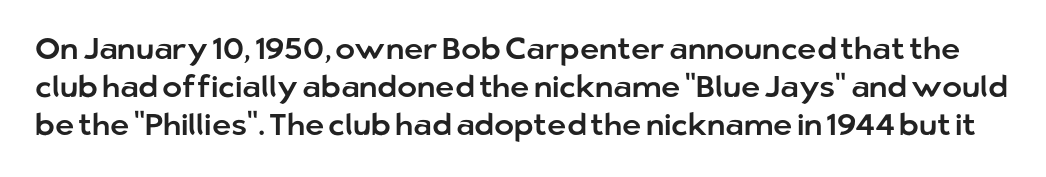
Q: Is the text italic (slanted)? A: No, it is upright.
Q: Is the typeface a serif or a sans-serif typeface? A: Sans-serif.
Q: Is the text underlined? A: No.
Q: Is the spacing between letters normal or unusually wide? A: Normal.
Q: Is the spacing between lines tight, normal or loose? A: Normal.
Q: Width (condensed, normal, or wide)? A: Normal.
Q: Stroke contrast? A: Low.
Q: x-height? A: Medium.
Q: Monospaced? A: No.
